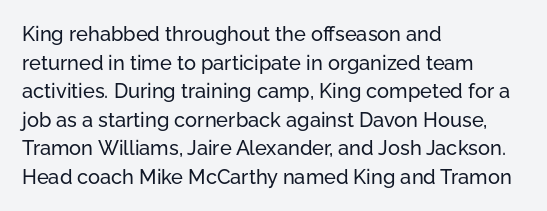
Q: Is the text italic (slanted)? A: No, it is upright.
Q: Is the text underlined? A: No.
Q: How is the paragraph aligned? A: Left-aligned.
Q: Is the spacing between letters normal or unusually wide? A: Normal.
Q: Is the spacing between lines tight, normal or loose? A: Normal.
